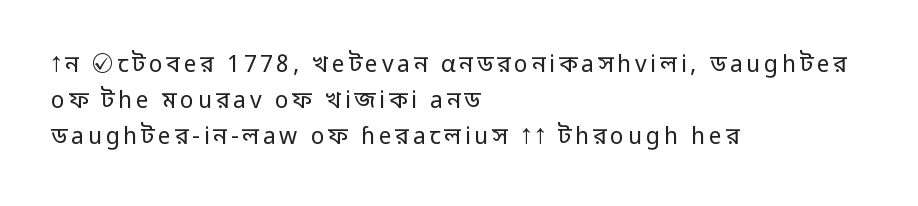
Q: Is the text bold? A: No.
Q: Is the text italic (slanted)? A: No, it is upright.
Q: Is the text underlined? A: No.
Q: How is the paragraph aligned? A: Left-aligned.
Q: Is the spacing between lines tight, normal or loose? A: Normal.
